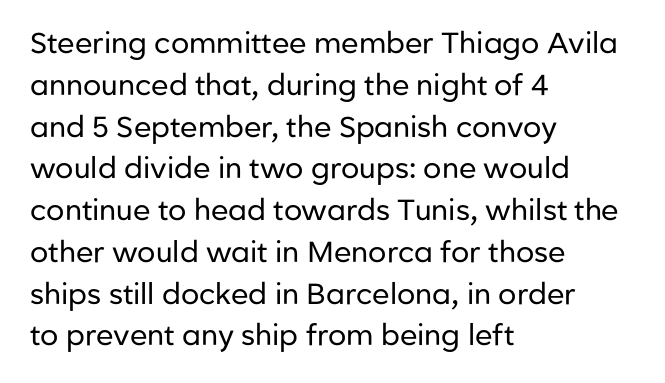
{"serif": "no", "italic": "no", "bold": "no", "weight": "regular", "width": "normal", "stroke_contrast": "low", "x_height": "medium", "monospaced": "no", "underline": "no", "align": "left", "line_spacing": "normal", "line_spacing_ratio": 1.44, "letter_spacing": "normal", "letter_spacing_em": 0.0, "glyph_px": 29}
